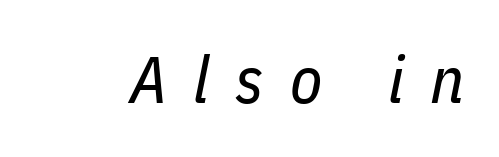
{"italic": "yes", "lean": "right", "slant_degrees": 11, "bold": "no", "weight": "regular", "width": "condensed", "stroke_contrast": "low", "x_height": "medium", "monospaced": "no", "underline": "no", "letter_spacing": "wide", "letter_spacing_em": 0.39, "glyph_px": 66}
